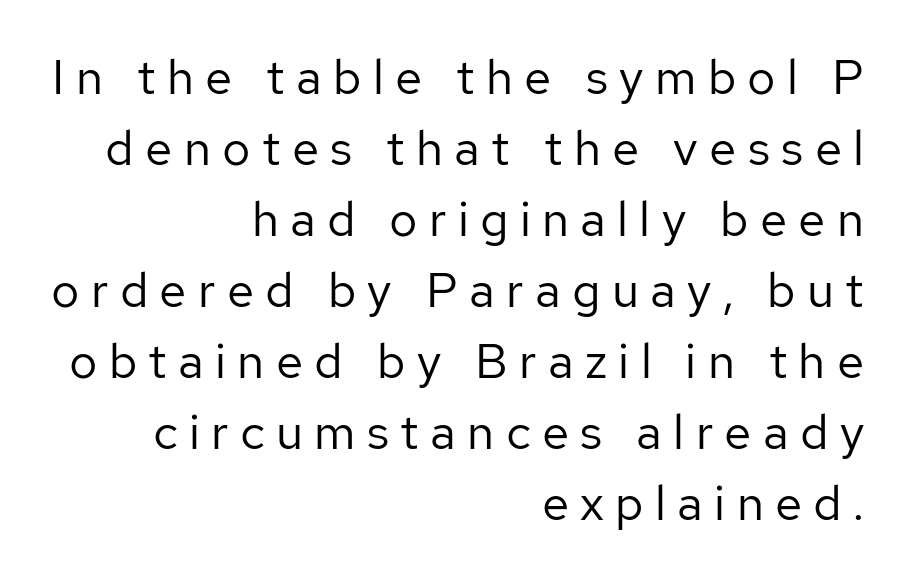
The image shows 49 px regular-weight sans-serif type, upright; set right-aligned, normal line spacing (1.45x), unusually wide letter spacing (+0.23 em), not underlined; low stroke contrast and a medium x-height.
